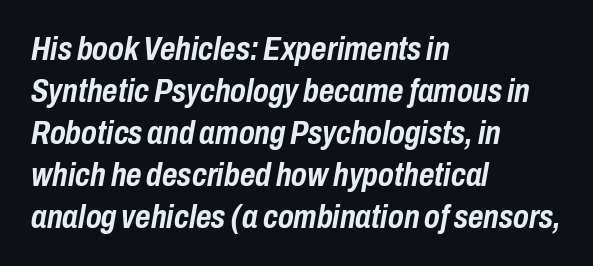
The image shows 33 px semibold, condensed type, italic (leaning right); set left-aligned, normal line spacing (1.27x), normal letter spacing, not underlined; low stroke contrast and a medium x-height.
